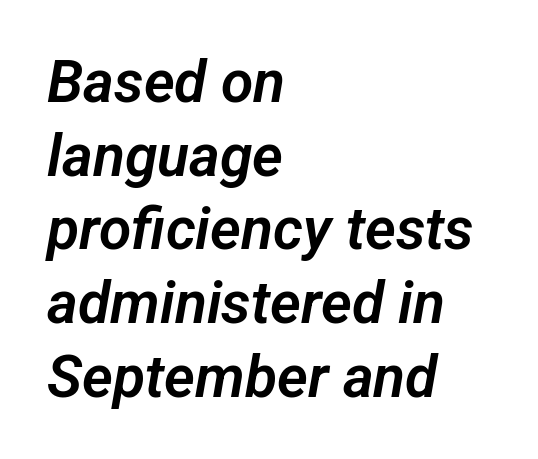
Tracking value appears to be zero — textbook default spacing. These lines are rendered in a variable-pitch font. The typesetter chose a ragged-right arrangement here. Words float on clear page, feet unadorned.
